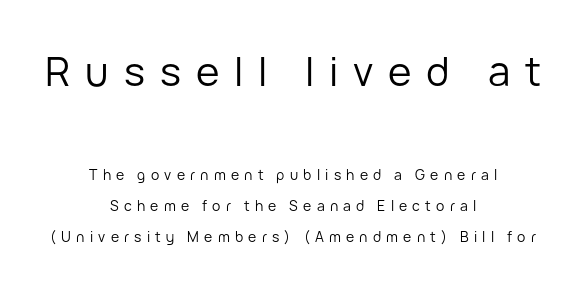
The image shows 40 px regular-weight sans-serif type, upright; set centered, loose line spacing (2.24x), unusually wide letter spacing (+0.37 em), not underlined; the first (top) block is 2.86x larger; low stroke contrast and a medium x-height.
